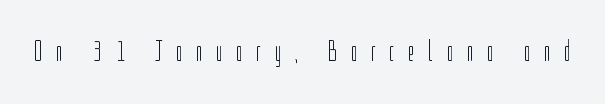
This is the regular roman posture of the typeface. What stands out about the letter spacing? Its width — letters are far apart. The specimen omits any rule beneath the text block's lines. A typesetter would call this proportional, since set widths differ per character. In terms of letterform style, serifs are entirely absent.
